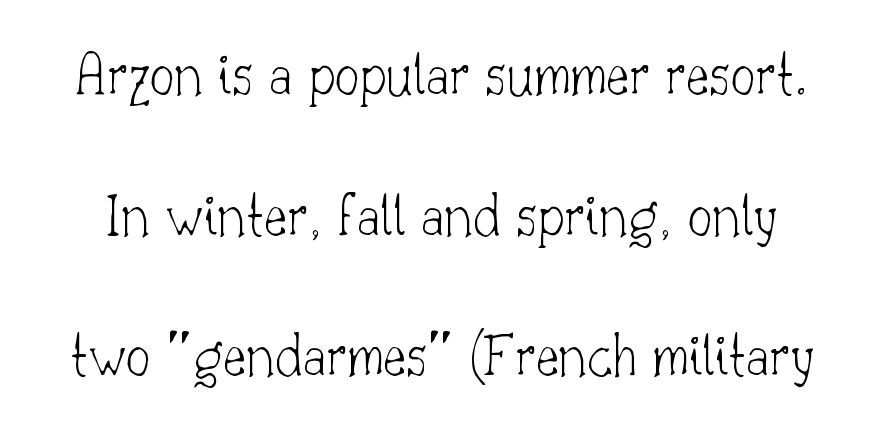
The image shows 62 px thin serif type, upright; set loose line spacing (2.27x), normal letter spacing, not underlined; low stroke contrast and a small x-height.
